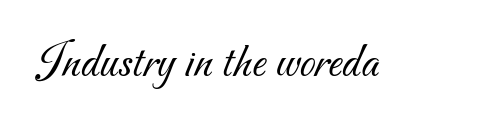
{"serif": "no", "bold": "no", "weight": "light", "width": "normal", "stroke_contrast": "medium", "x_height": "small", "monospaced": "no", "underline": "no", "letter_spacing": "normal", "letter_spacing_em": 0.0, "glyph_px": 50}
